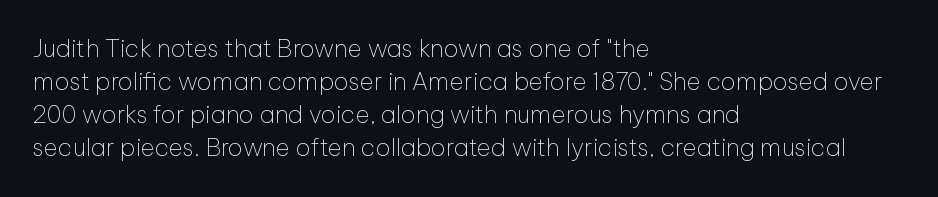
The image shows 24 px text type, upright; set left-aligned, normal line spacing (1.38x), normal letter spacing, not underlined.
